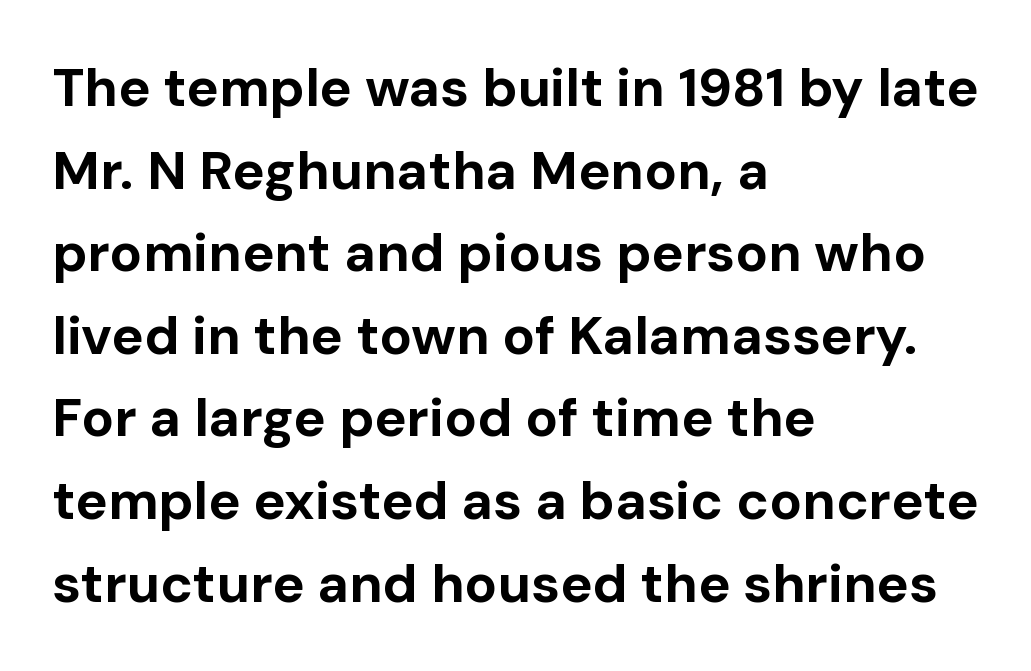
{"serif": "no", "italic": "no", "bold": "yes", "weight": "bold", "width": "normal", "stroke_contrast": "low", "x_height": "medium", "monospaced": "no", "underline": "no", "align": "left", "line_spacing": "normal", "line_spacing_ratio": 1.53, "letter_spacing": "normal", "letter_spacing_em": 0.0, "glyph_px": 54}
